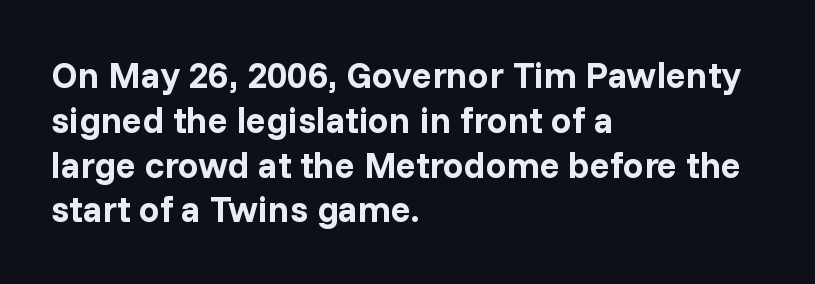
The image shows 37 px bold sans-serif type, upright; set left-aligned, line spacing 1.21x, normal letter spacing, not underlined; low stroke contrast and a medium x-height.
